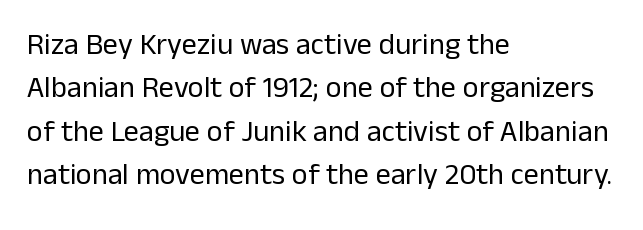
Q: Is the text bold? A: No.
Q: Is the text italic (slanted)? A: No, it is upright.
Q: Is the typeface a serif or a sans-serif typeface? A: Sans-serif.
Q: Is the text underlined? A: No.
Q: How is the paragraph aligned? A: Left-aligned.
Q: Is the spacing between letters normal or unusually wide? A: Normal.
Q: Is the spacing between lines tight, normal or loose? A: Normal.
Q: Width (condensed, normal, or wide)? A: Normal.
Q: Stroke contrast? A: Low.
Q: x-height? A: Medium.
Q: Monospaced? A: No.
